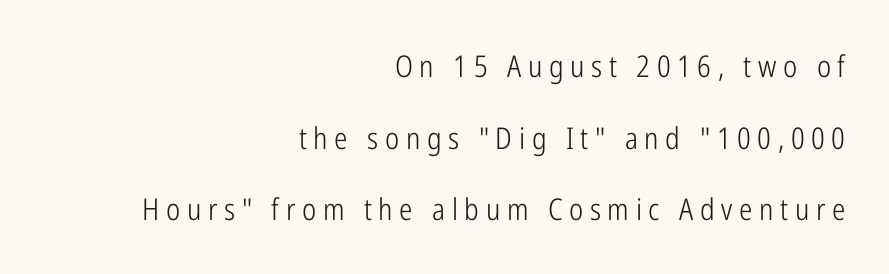
Spacing verdict: proportional, widths tailored to each character. The lettering stays uniformly vertical, giving the passage a roman look. Is the letter spacing exaggerated? Yes — the characters are pushed far apart. Compared with typical paragraphs, the rows here are farther apart. Stems and bowls with no extra thickness — not bold. The area under the type is left untouched.
